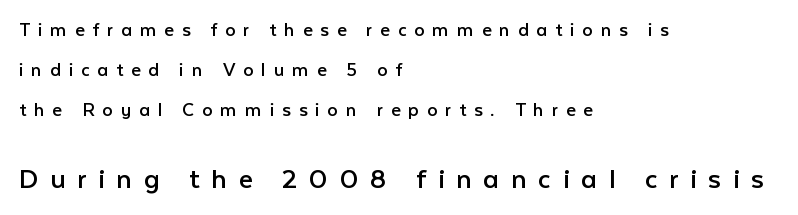
Q: Is the text bold? A: No.
Q: Is the text italic (slanted)? A: No, it is upright.
Q: Is the typeface a serif or a sans-serif typeface? A: Sans-serif.
Q: Is the text underlined? A: No.
Q: How is the paragraph aligned? A: Left-aligned.
Q: Is the spacing between letters normal or unusually wide? A: Unusually wide.
Q: Is the spacing between lines tight, normal or loose? A: Loose.
Q: Which block of text is set in a larger size, the first (top) or the second (bottom)? A: The second (bottom) one.
Q: Width (condensed, normal, or wide)? A: Normal.
Q: Stroke contrast? A: Low.
Q: x-height? A: Medium.
Q: Monospaced? A: No.
